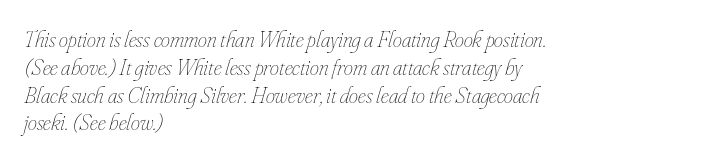
The image shows 23 px text type, italic (leaning right); set left-aligned, line spacing 1.21x, normal letter spacing, not underlined.
